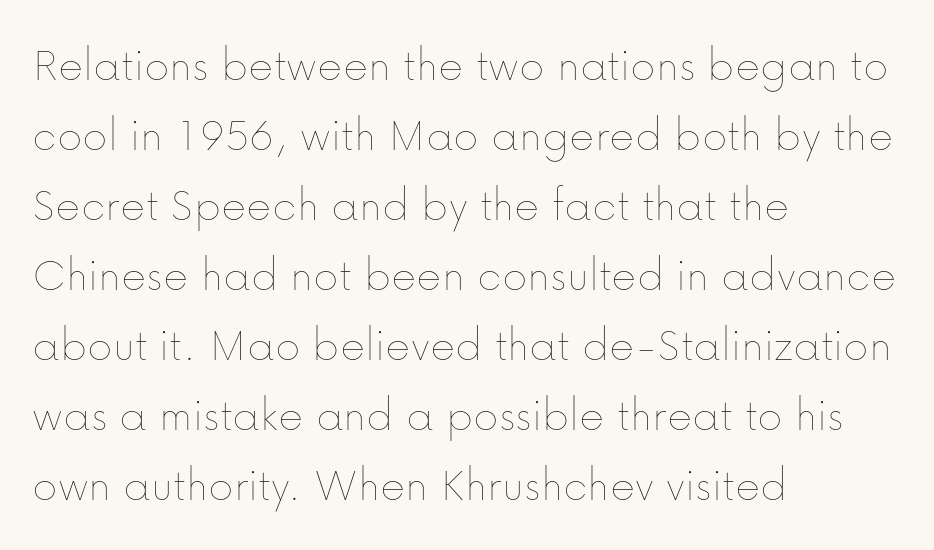
The image shows 48 px thin type, upright; set left-aligned, normal line spacing (1.46x), normal letter spacing, not underlined; low stroke contrast and a medium x-height.
